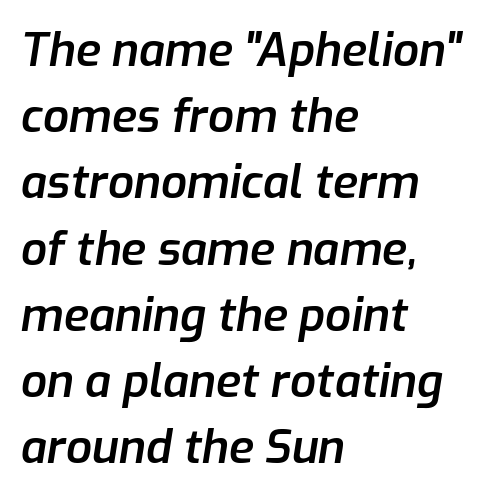
The image shows 46 px semibold type, italic (leaning right); set left-aligned, normal line spacing (1.44x), normal letter spacing, not underlined; low stroke contrast and a medium x-height.
